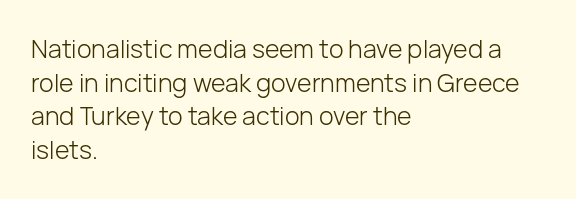
Honestly, there is no underline to notice here at all. When letters stand straight like this, we call the style roman or upright. The passage shown stacks its lines at a standard gap. Horizontal alignment here is leftward, the default for most running prose. Ink coverage per letter is moderate at most.
